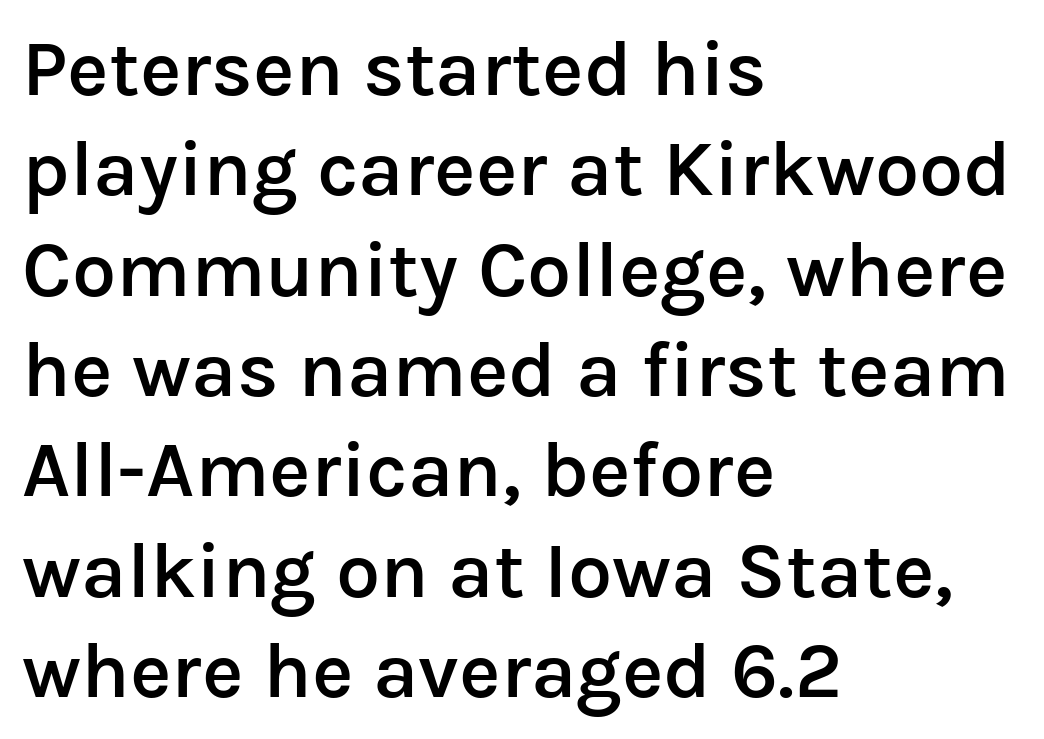
The image shows 79 px semibold sans-serif type, upright; set left-aligned, normal line spacing (1.27x), normal letter spacing, not underlined; low stroke contrast and a medium x-height.
